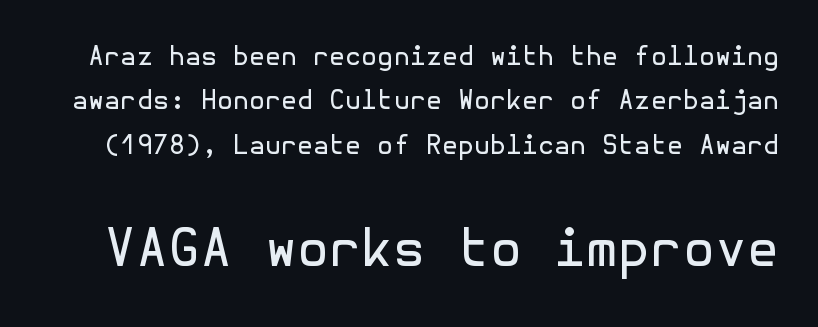
The image shows 52 px regular-weight sans-serif type, upright; set line spacing 1.71x, normal letter spacing, not underlined; the second (bottom) block is 2.0x larger; a medium x-height.
